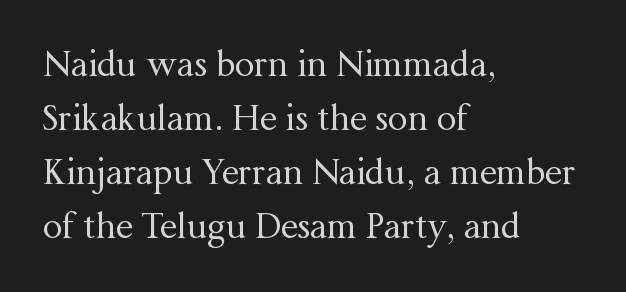
{"serif": "yes", "italic": "no", "bold": "no", "weight": "regular", "width": "normal", "stroke_contrast": "medium", "x_height": "medium", "monospaced": "no", "underline": "no", "align": "left", "line_spacing": "normal", "line_spacing_ratio": 1.54, "letter_spacing": "normal", "letter_spacing_em": 0.0, "glyph_px": 35}
